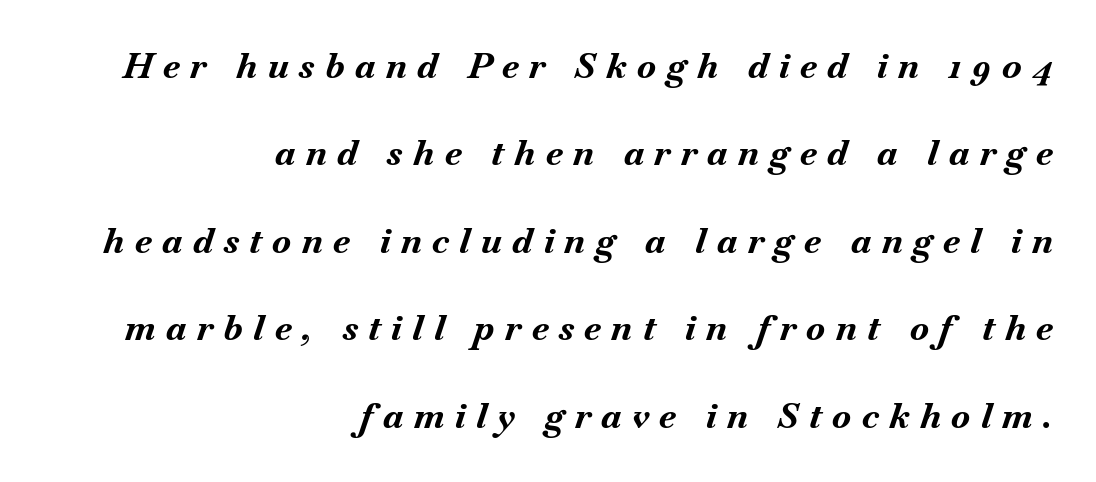
This is heavy type, rendered in bold. Varying glyph widths throughout — classic text-font behaviour. Line spacing here is loose. The whole block is typeset with a tilt. Caption: expanded tracking, letters set apart.
